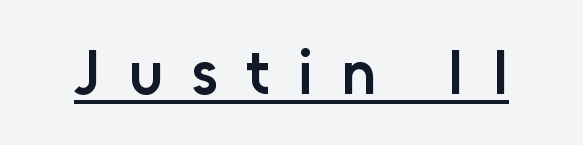
The image shows 62 px semibold sans-serif type, upright; set unusually wide letter spacing (+0.45 em), underlined; low stroke contrast and a medium x-height.
